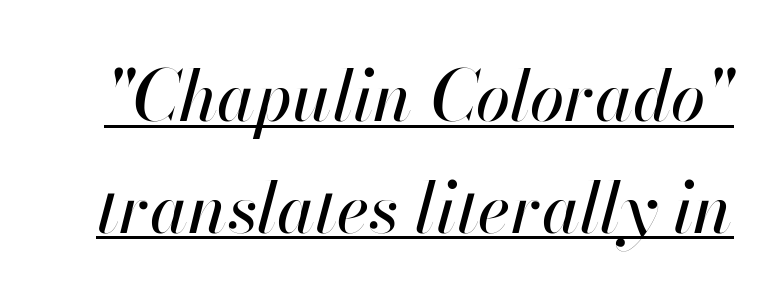
{"italic": "yes", "lean": "right", "slant_degrees": 13, "width": "normal", "stroke_contrast": "high", "x_height": "small", "monospaced": "no", "underline": "yes", "line_spacing": "normal", "line_spacing_ratio": 1.62, "letter_spacing": "normal", "letter_spacing_em": 0.0, "glyph_px": 69}
